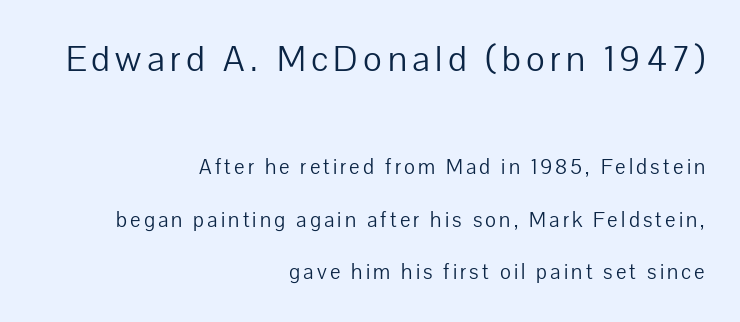
Q: Is the text bold? A: No.
Q: Is the text italic (slanted)? A: No, it is upright.
Q: Is the typeface a serif or a sans-serif typeface? A: Sans-serif.
Q: Is the text underlined? A: No.
Q: How is the paragraph aligned? A: Right-aligned.
Q: Is the spacing between lines tight, normal or loose? A: Loose.
Q: Which block of text is set in a larger size, the first (top) or the second (bottom)? A: The first (top) one.
Q: Width (condensed, normal, or wide)? A: Normal.
Q: Stroke contrast? A: Low.
Q: x-height? A: Medium.
Q: Monospaced? A: No.
